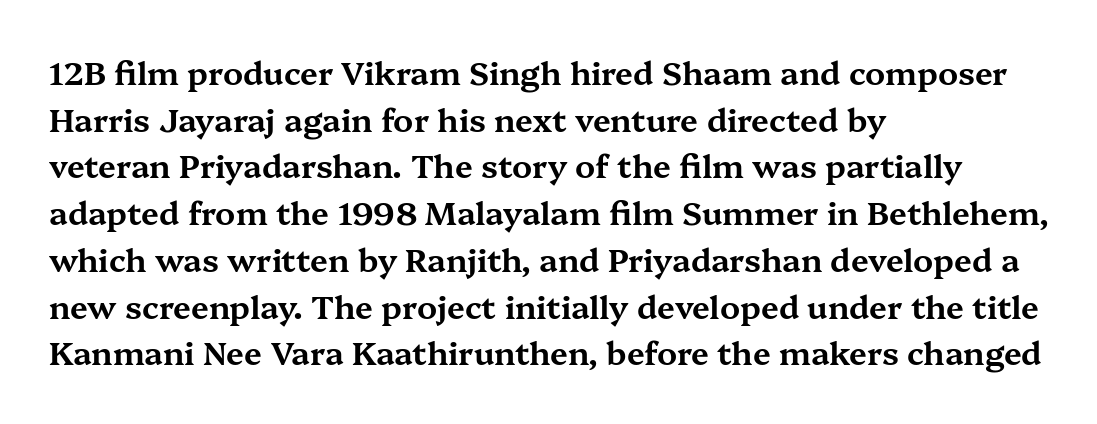
{"serif": "yes", "italic": "no", "width": "wide", "stroke_contrast": "medium", "x_height": "medium", "monospaced": "no", "underline": "no", "align": "left", "line_spacing": "normal", "line_spacing_ratio": 1.46, "letter_spacing": "normal", "letter_spacing_em": 0.0, "glyph_px": 32}
